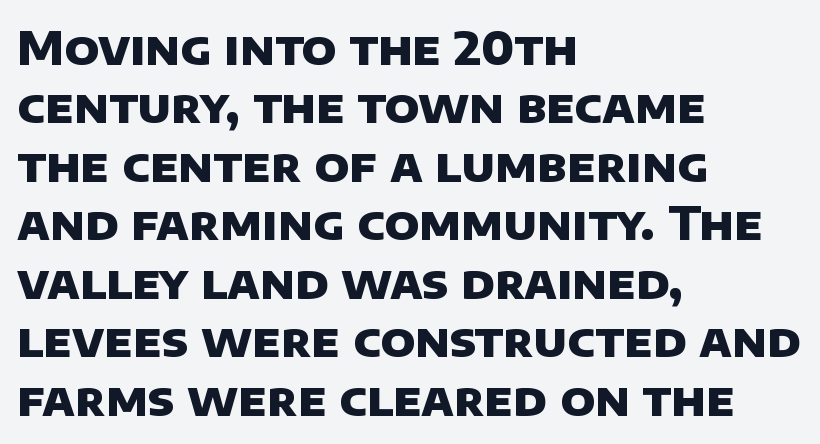
{"serif": "no", "bold": "yes", "weight": "heavy", "width": "normal", "stroke_contrast": "low", "x_height": "large", "monospaced": "no", "underline": "no", "align": "left", "line_spacing": "normal", "line_spacing_ratio": 1.27, "letter_spacing": "normal", "letter_spacing_em": 0.0, "glyph_px": 46}
